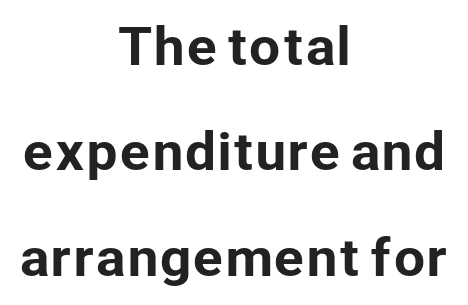
{"serif": "no", "italic": "no", "width": "normal", "stroke_contrast": "low", "x_height": "medium", "monospaced": "no", "underline": "no", "align": "center", "line_spacing": "loose", "line_spacing_ratio": 2.11, "letter_spacing": "normal", "letter_spacing_em": 0.0, "glyph_px": 50}
